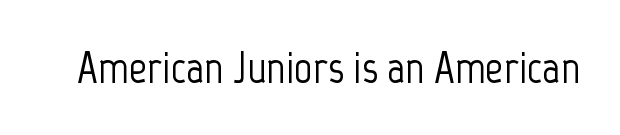
Q: Is the text italic (slanted)? A: No, it is upright.
Q: Is the typeface a serif or a sans-serif typeface? A: Sans-serif.
Q: Is the text underlined? A: No.
Q: Is the spacing between letters normal or unusually wide? A: Normal.
Q: Width (condensed, normal, or wide)? A: Condensed.
Q: Stroke contrast? A: Low.
Q: x-height? A: Medium.
Q: Monospaced? A: No.
